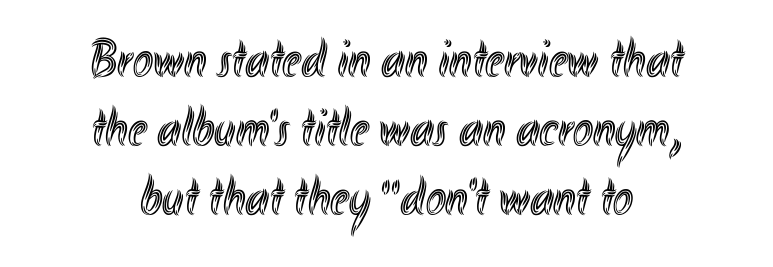
The image shows 54 px condensed type; set centered, normal line spacing (1.28x), normal letter spacing, not underlined; a small x-height.
